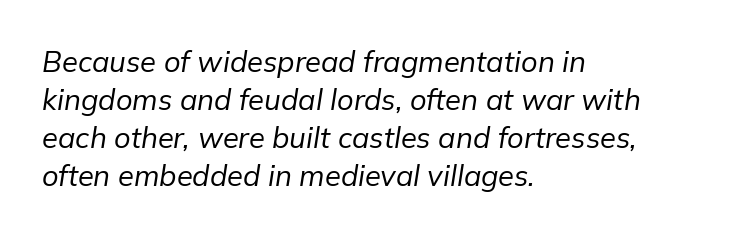
Compared with a typical body face, this is equally light or lighter still. Notice how the passage keeps a crisp vertical edge on the left only. Note the varied advance widths — an 'i' is clearly narrower than an 'm'. Characters are canted at an angle relative to the baseline's perpendicular. Bare-footed words on every line.
